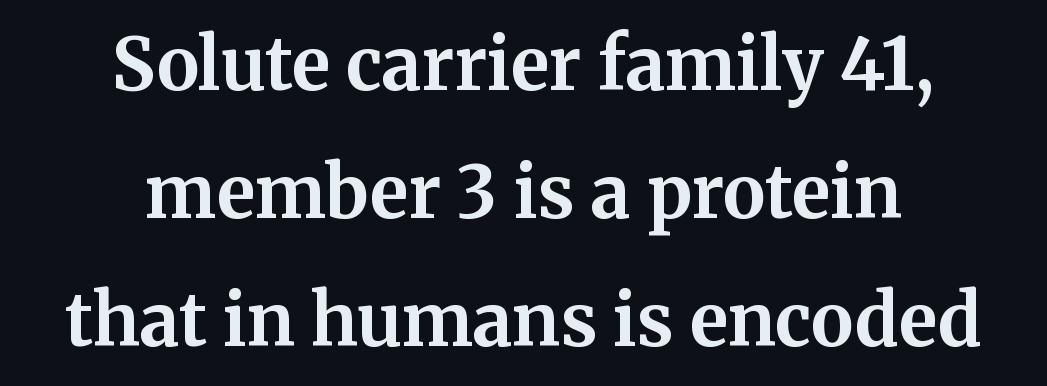
Each glyph is drawn with heavy, bold strokes. Nobody touched the tracking dial on this one. These lines were composed using upright roman letters. Type style note: has serifs. Centered paragraph, ragged on both sides. The foot of each line stays bare and open.
